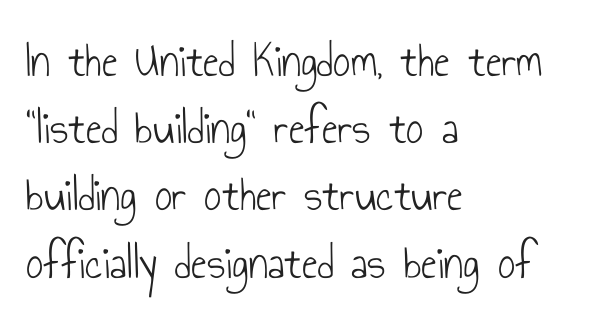
{"serif": "no", "italic": "no", "bold": "no", "weight": "light", "width": "condensed", "stroke_contrast": "low", "x_height": "small", "monospaced": "no", "underline": "no", "align": "left", "line_spacing": "normal", "line_spacing_ratio": 1.4, "letter_spacing": "normal", "letter_spacing_em": 0.0, "glyph_px": 48}
